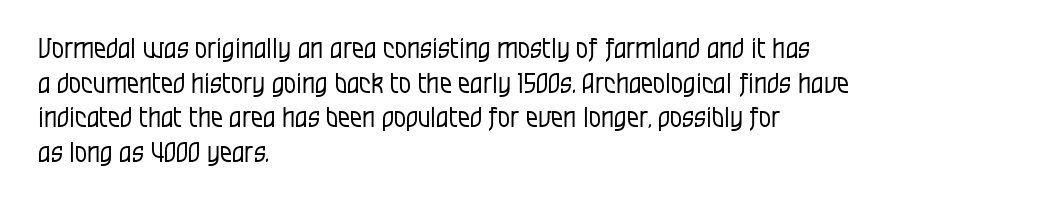
{"italic": "no", "bold": "no", "underline": "no", "align": "left", "line_spacing": "normal", "line_spacing_ratio": 1.28, "letter_spacing": "normal", "letter_spacing_em": 0.0, "glyph_px": 27}
